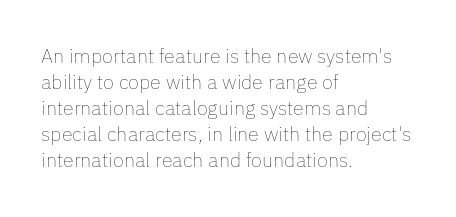
{"italic": "no", "bold": "no", "underline": "no", "align": "left", "line_spacing": "normal", "line_spacing_ratio": 1.3, "letter_spacing": "normal", "letter_spacing_em": 0.0, "glyph_px": 20}
